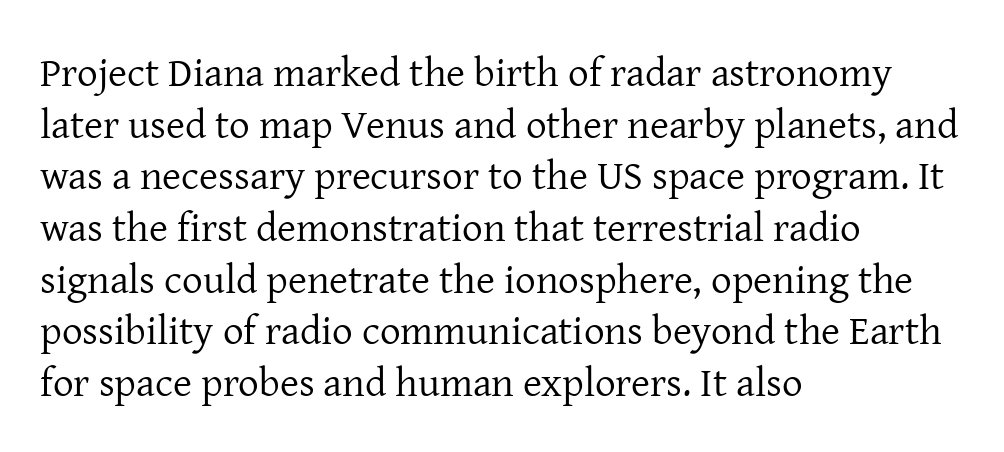
The typography opts for an upright posture over an oblique one. The face looks like a standard text weight, possibly lighter. Serif or sans? Serif — the stroke terminals have little feet. Baseline-to-baseline distance is the conventional proportion of letter height. The rendering keeps characters at their native spacing. This sample is left-justified, so line endings fall wherever the words run out.
